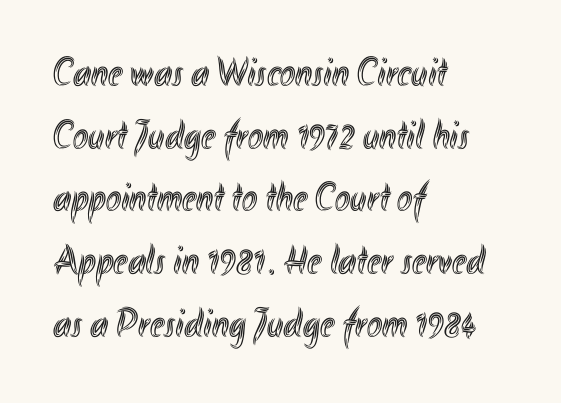
The image shows 41 px condensed type; set left-aligned, normal line spacing (1.53x), normal letter spacing, not underlined; a small x-height.
